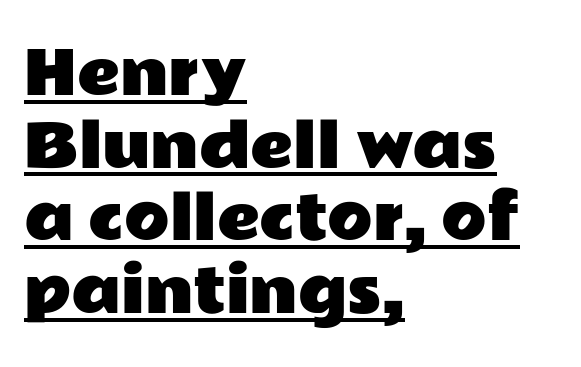
The typography opts for an upright posture over an oblique one. The lines are quadded left. Beneath each row of characters lies a ruled line. The passage shown has conventional tracking throughout. This rendering employs a face without finishing strokes, i.e., a sans-serif. The rendering uses natural spacing where letterforms have individual widths.
